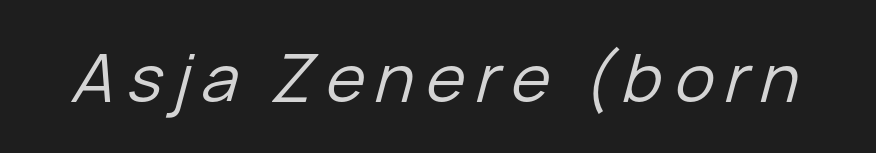
The image shows 66 px regular-weight type, italic (leaning right); set not underlined; low stroke contrast and a medium x-height.
